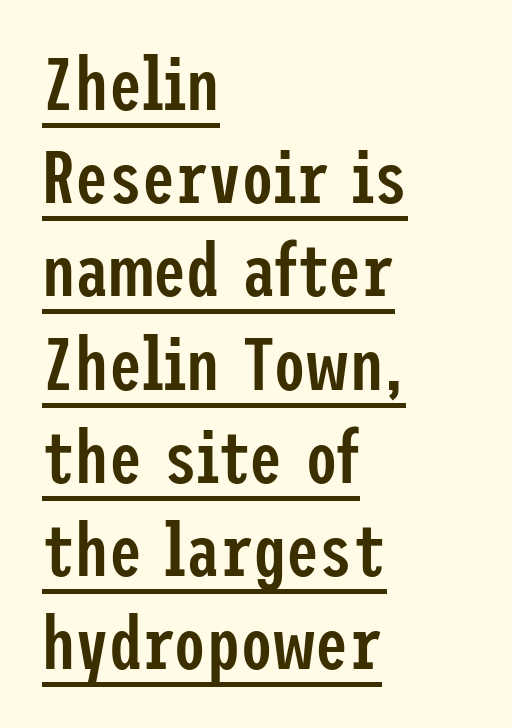
Q: Is the text bold? A: Semi-bold.
Q: Is the text italic (slanted)? A: No, it is upright.
Q: Is the typeface a serif or a sans-serif typeface? A: Sans-serif.
Q: Is the text underlined? A: Yes.
Q: How is the paragraph aligned? A: Left-aligned.
Q: Is the spacing between letters normal or unusually wide? A: Normal.
Q: Is the spacing between lines tight, normal or loose? A: Normal.
Q: Width (condensed, normal, or wide)? A: Condensed.
Q: Stroke contrast? A: Low.
Q: x-height? A: Medium.
